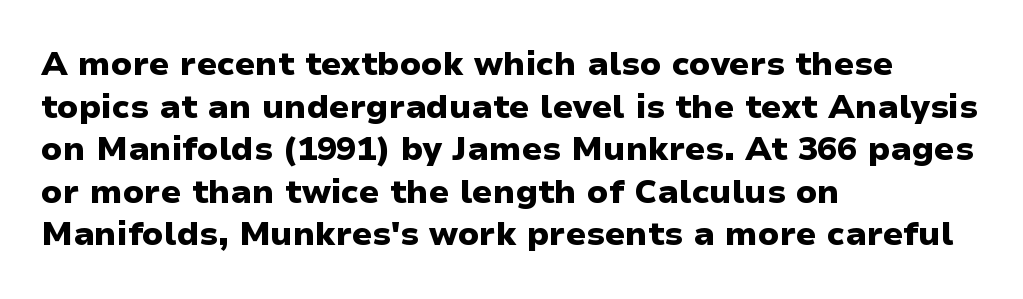
This block has exactly the height ordinary leading produces. Reading down the block, your eye returns to a fixed left position each line. Regarding serifs, this sample does without them. Heavy-handed strokes throughout: this text is bold. This sample uses an upright cut, with every glyph sitting square on the baseline. Underline: absent.
